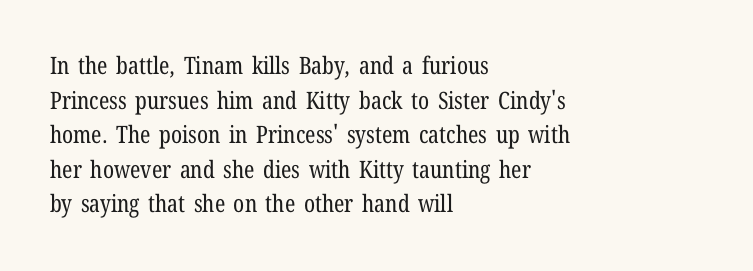
Regarding leading, the lines here are spaced in the standard way. The letters look calm and open, with moderate or lighter stems. Layout note: lines flush left. The rendering keeps characters at their native spacing. The lettering stays uniformly vertical, giving the passage a roman look. Underline: absent.
